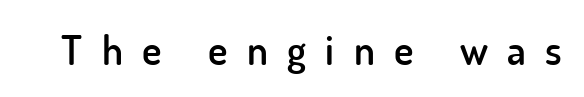
{"serif": "no", "italic": "no", "bold": "semi", "weight": "semibold", "width": "normal", "stroke_contrast": "low", "x_height": "small", "monospaced": "no", "underline": "no", "letter_spacing": "wide", "letter_spacing_em": 0.47, "glyph_px": 41}
